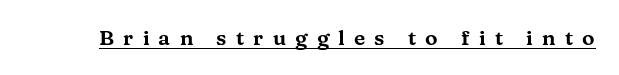
The image shows 21 px text type, upright; set unusually wide letter spacing (+0.44 em), underlined.
